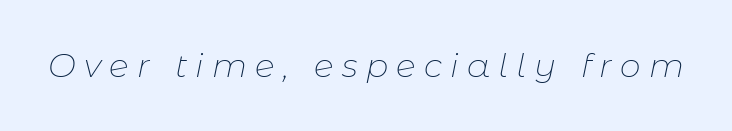
The image shows 33 px thin type, italic (leaning right); set unusually wide letter spacing (+0.25 em), not underlined; low stroke contrast and a medium x-height.
